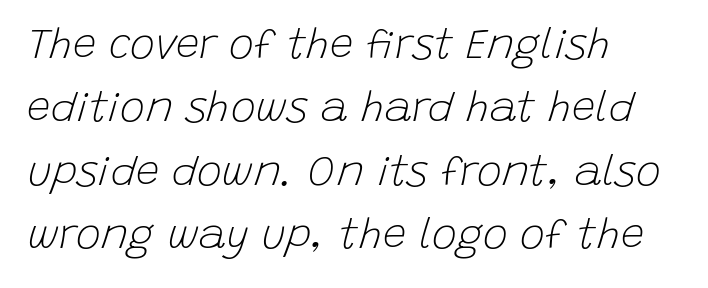
{"italic": "yes", "lean": "right", "slant_degrees": 15, "bold": "no", "weight": "light", "width": "normal", "stroke_contrast": "low", "x_height": "large", "monospaced": "no", "underline": "no", "align": "left", "line_spacing": "normal", "line_spacing_ratio": 1.51, "letter_spacing": "normal", "letter_spacing_em": 0.0, "glyph_px": 42}
